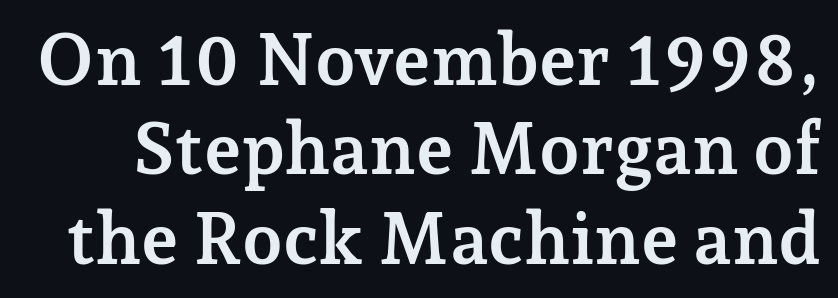
This is roman type, the default non-slanted kind. The specimen omits any rule beneath the text block's lines. Typographically, this falls in the serif category. Looks like regular typesetting: each glyph gets only the width it needs. Between one letter and the next there's only the usual sliver of space.
